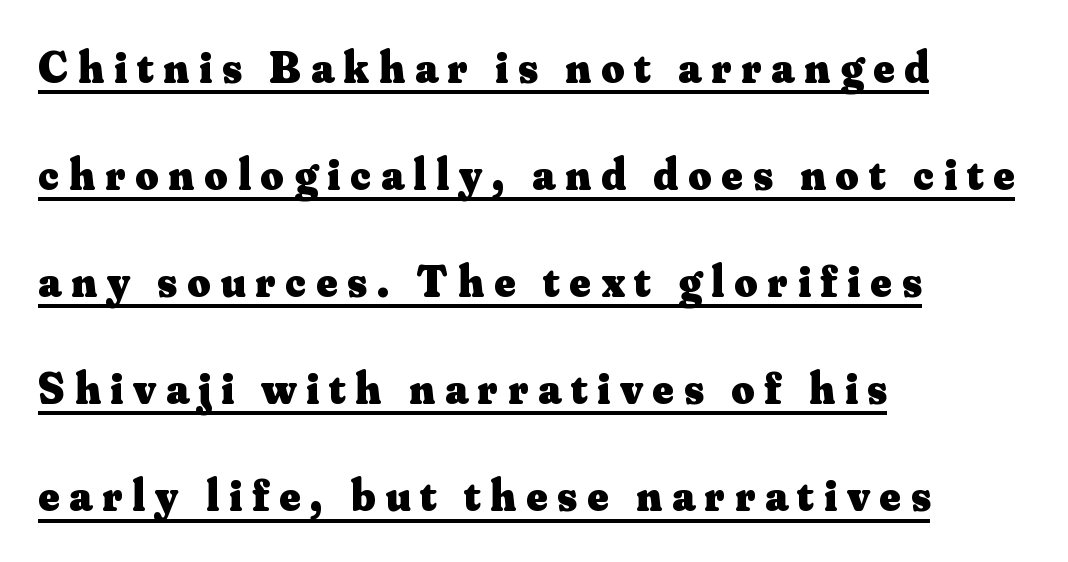
{"serif": "yes", "italic": "no", "bold": "yes", "weight": "heavy", "width": "normal", "stroke_contrast": "medium", "x_height": "small", "monospaced": "no", "underline": "yes", "align": "left", "line_spacing": "loose", "line_spacing_ratio": 2.38, "letter_spacing": "wide", "letter_spacing_em": 0.22, "glyph_px": 45}
